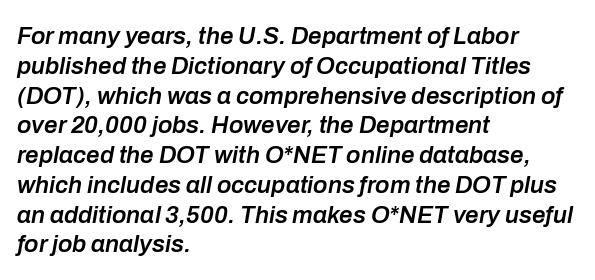
Q: Is the text bold? A: Semi-bold.
Q: Is the text italic (slanted)? A: Yes, it leans right by about 10 degrees.
Q: Is the text underlined? A: No.
Q: How is the paragraph aligned? A: Left-aligned.
Q: Is the spacing between letters normal or unusually wide? A: Normal.
